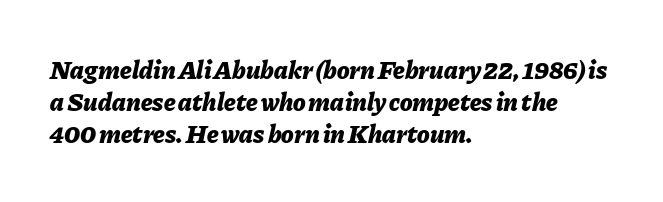
Heft: maximum for text — a bold. Check the space under the baseline: it is left empty. The font's italic variant was chosen for this text. The paragraph has a hard left edge and a soft right edge.
